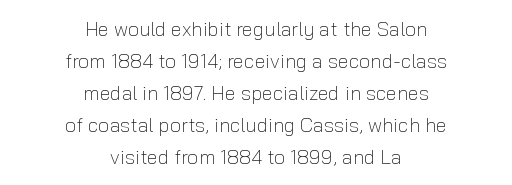
Q: Is the text bold? A: No.
Q: Is the text italic (slanted)? A: No, it is upright.
Q: Is the text underlined? A: No.
Q: How is the paragraph aligned? A: Centered.
Q: Is the spacing between letters normal or unusually wide? A: Normal.
Q: Is the spacing between lines tight, normal or loose? A: Normal.
